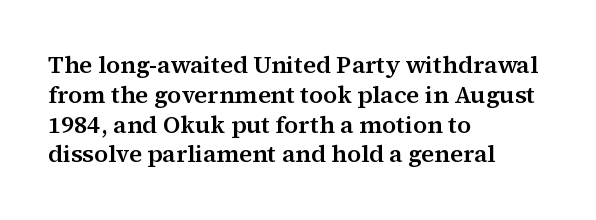
{"italic": "no", "underline": "no", "align": "left", "line_spacing_ratio": 1.24, "letter_spacing": "normal", "letter_spacing_em": 0.0, "glyph_px": 24}
